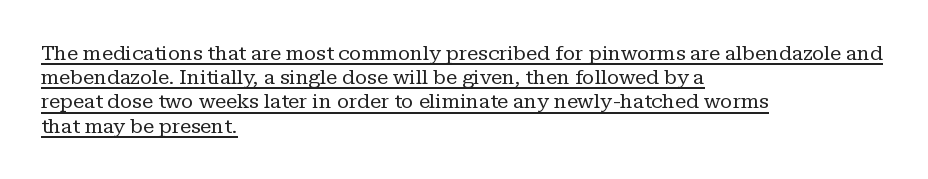
One-word summary of the alignment: left. Posture: upright roman. Letter spacing: default. The rendering uses the underline text-decoration.
